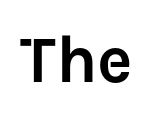
{"serif": "no", "italic": "no", "width": "normal", "stroke_contrast": "low", "x_height": "medium", "monospaced": "no", "underline": "no", "letter_spacing": "normal", "letter_spacing_em": 0.0, "glyph_px": 67}
